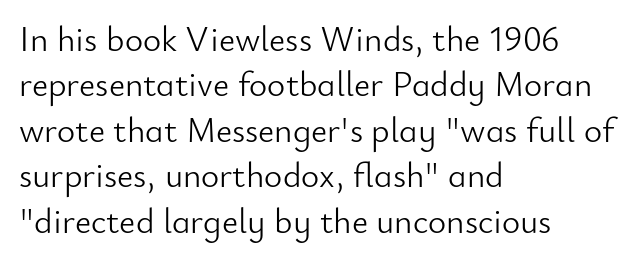
The image shows 35 px light sans-serif type, upright; set left-aligned, normal line spacing (1.3x), normal letter spacing, not underlined; low stroke contrast and a small x-height.
